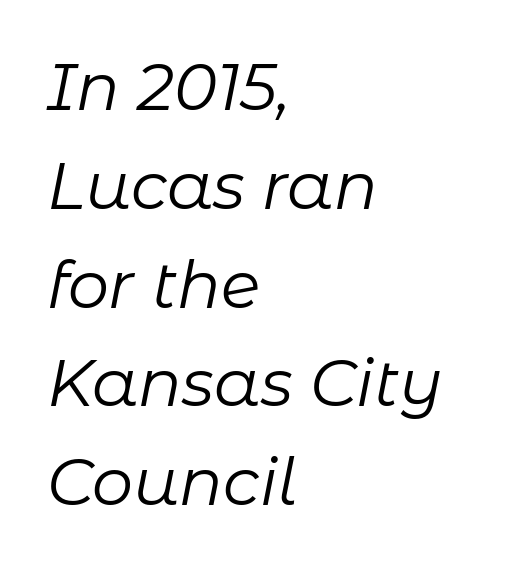
Evenly set lines give the paragraph a standard silhouette. Clear beneath every line of the passage. If you drew a line through each stem, it would be angled. Words appear dense and cohesive because spacing is normal. Spacing verdict: proportional, widths tailored to each character.
